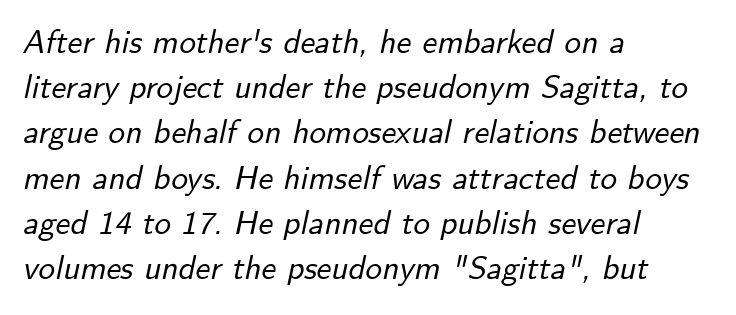
{"italic": "yes", "lean": "right", "slant_degrees": 12, "width": "normal", "stroke_contrast": "low", "x_height": "small", "monospaced": "no", "underline": "no", "align": "left", "line_spacing": "normal", "line_spacing_ratio": 1.37, "letter_spacing": "normal", "letter_spacing_em": 0.0, "glyph_px": 33}
